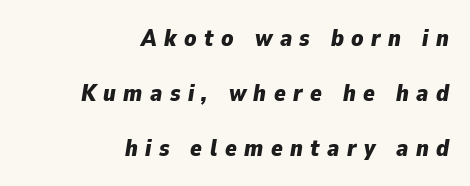
The passage shown stacks its lines with a broad gap. The rendering anchors every line to the right-hand side. Between one letter and the next there's a generous, obvious gap. Does the lettering tilt? It does — this is italic. The face used here has the dense, thick strokes of a bold.
